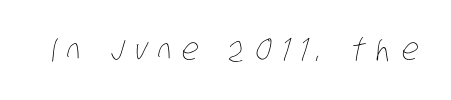
Q: Is the text bold? A: No.
Q: Is the text underlined? A: No.
Q: Is the spacing between letters normal or unusually wide? A: Unusually wide.
Q: Width (condensed, normal, or wide)? A: Condensed.
Q: Stroke contrast? A: Low.
Q: x-height? A: Large.
Q: Monospaced? A: No.
